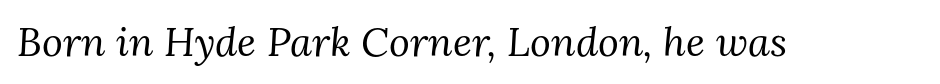
{"serif": "yes", "italic": "yes", "lean": "right", "slant_degrees": 3, "bold": "no", "weight": "regular", "width": "normal", "stroke_contrast": "medium", "x_height": "medium", "monospaced": "no", "underline": "no", "letter_spacing": "normal", "letter_spacing_em": 0.0, "glyph_px": 40}
